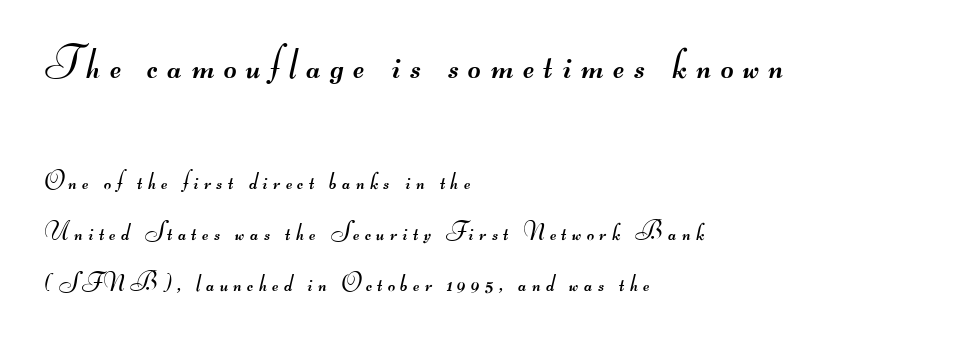
Q: Is the text bold? A: No.
Q: Is the typeface a serif or a sans-serif typeface? A: Sans-serif.
Q: Is the text underlined? A: No.
Q: How is the paragraph aligned? A: Left-aligned.
Q: Is the spacing between letters normal or unusually wide? A: Unusually wide.
Q: Is the spacing between lines tight, normal or loose? A: Loose.
Q: Which block of text is set in a larger size, the first (top) or the second (bottom)? A: The first (top) one.
Q: Width (condensed, normal, or wide)? A: Wide.
Q: Stroke contrast? A: Medium.
Q: Monospaced? A: No.
